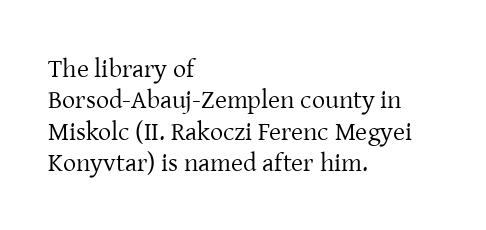
Q: Is the text bold? A: No.
Q: Is the text italic (slanted)? A: No, it is upright.
Q: Is the text underlined? A: No.
Q: How is the paragraph aligned? A: Left-aligned.
Q: Is the spacing between letters normal or unusually wide? A: Normal.
